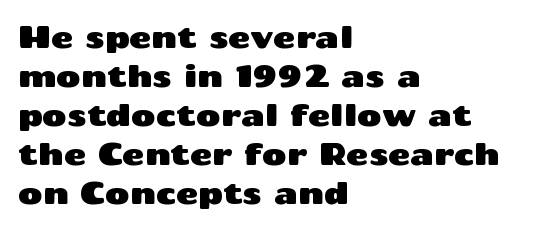
{"serif": "no", "italic": "no", "width": "wide", "stroke_contrast": "medium", "x_height": "medium", "monospaced": "no", "underline": "no", "align": "left", "line_spacing": "normal", "line_spacing_ratio": 1.3, "letter_spacing": "normal", "letter_spacing_em": 0.0, "glyph_px": 30}
